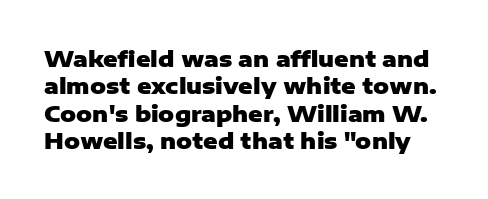
{"italic": "no", "bold": "yes", "underline": "no", "line_spacing": "normal", "line_spacing_ratio": 1.25, "letter_spacing": "normal", "letter_spacing_em": 0.0, "glyph_px": 22}
